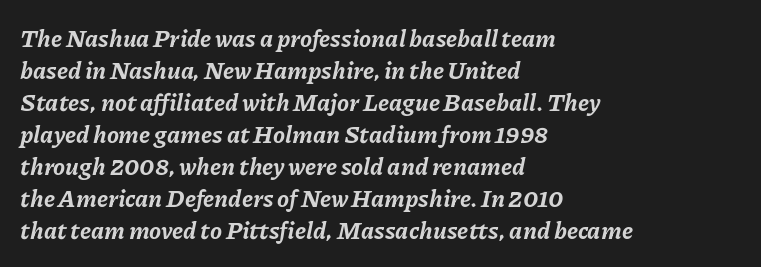
The image shows 24 px bold type, italic (leaning right); set left-aligned, normal line spacing (1.33x), normal letter spacing, not underlined.
